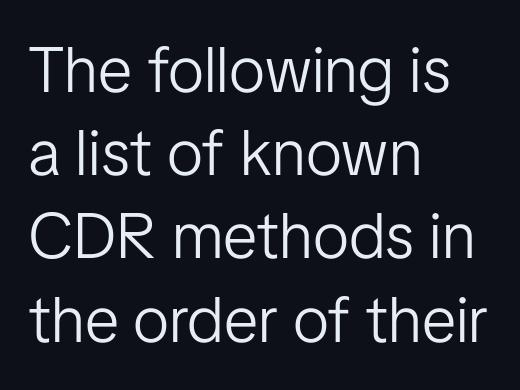
The image shows 64 px light sans-serif type, upright; set left-aligned, normal line spacing (1.3x), normal letter spacing, not underlined; low stroke contrast and a medium x-height.
